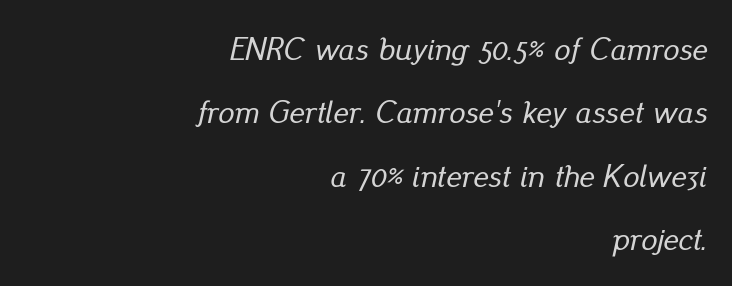
Horizontal bands of white between lines are thick stripes. This rendering features lettering with no underline. The lines are quadded right. This sample has the flowing, uneven cadence of proportional lettering. In terms of letterspacing, this is plain default setting. Quick note: italic.
